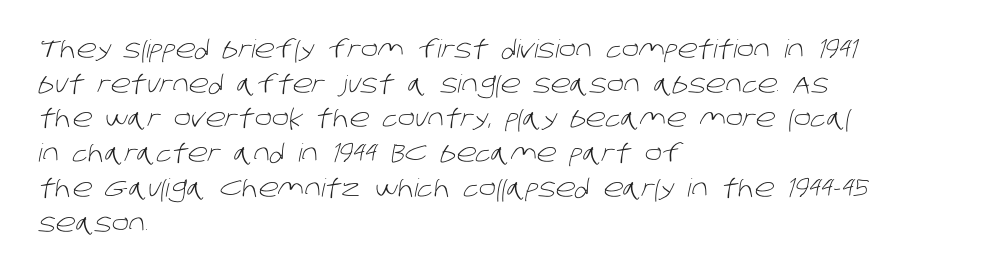
The image shows 25 px text type; set left-aligned, normal line spacing (1.39x), normal letter spacing, not underlined.
